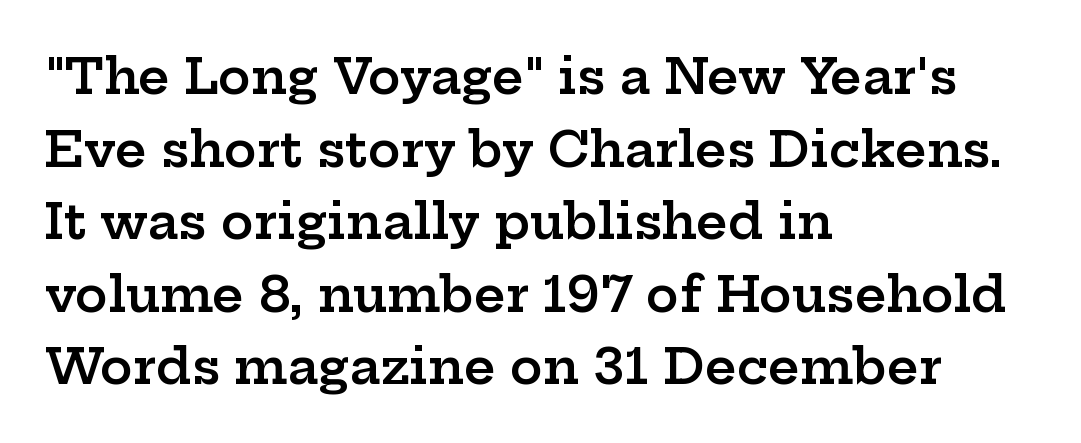
Q: Is the text bold? A: Semi-bold.
Q: Is the text italic (slanted)? A: No, it is upright.
Q: Is the typeface a serif or a sans-serif typeface? A: Serif.
Q: Is the text underlined? A: No.
Q: How is the paragraph aligned? A: Left-aligned.
Q: Is the spacing between letters normal or unusually wide? A: Normal.
Q: Is the spacing between lines tight, normal or loose? A: Normal.
Q: Width (condensed, normal, or wide)? A: Wide.
Q: Stroke contrast? A: Low.
Q: x-height? A: Medium.
Q: Monospaced? A: No.
